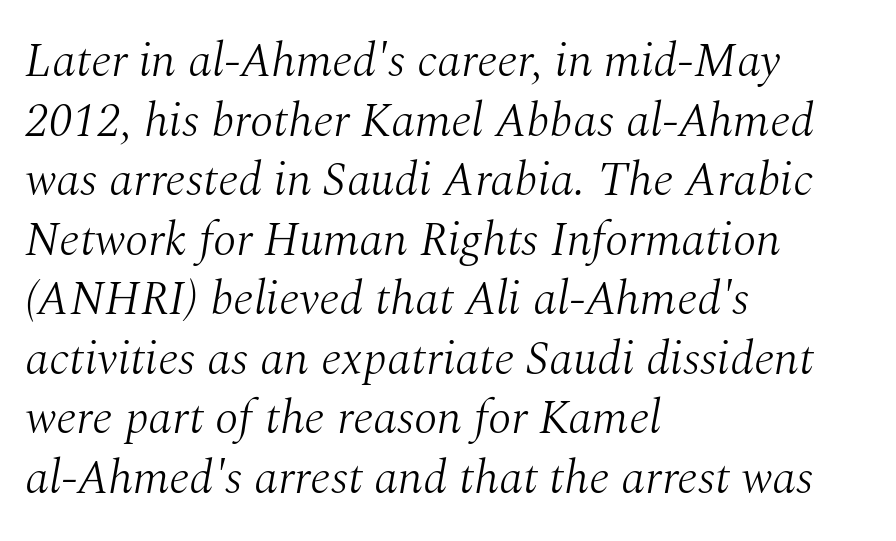
Weight: not bold — regular or lighter. The gap between lines stays unmarked. The text was rendered using a seriffed face with decorative stroke endings. Every character sits at an angle, as italics do.
